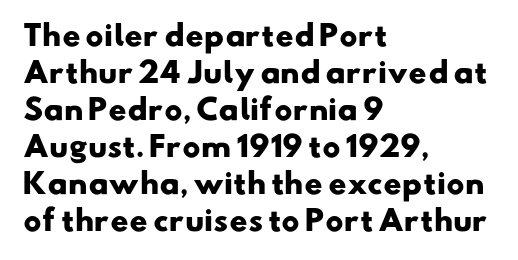
Q: Is the text bold? A: Yes.
Q: Is the typeface a serif or a sans-serif typeface? A: Sans-serif.
Q: Is the text underlined? A: No.
Q: How is the paragraph aligned? A: Left-aligned.
Q: Is the spacing between letters normal or unusually wide? A: Normal.
Q: Is the spacing between lines tight, normal or loose? A: Normal.
Q: Width (condensed, normal, or wide)? A: Wide.
Q: Stroke contrast? A: Low.
Q: x-height? A: Small.
Q: Monospaced? A: No.
